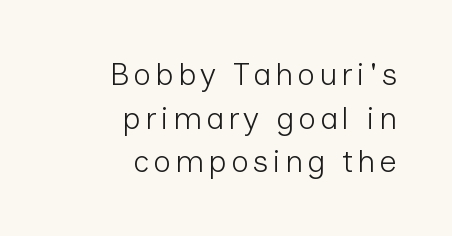
Stroke terminals: plain, sans-serif. Heft: none added — not bold. In terms of leading, this rendering sits right in the middle. These lines stack with their right ends in a neat column.
